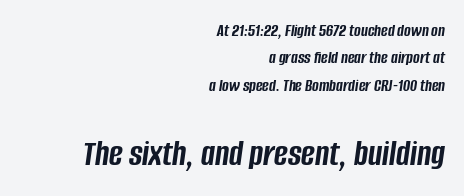
Line ends are locked; line starts wander. In terms of letterspacing, this is plain default setting. The string is rendered with underlining switched off. Spacing verdict: proportional, widths tailored to each character. The rendering uses a bold face; every stroke is thick and dark. Whoever set this chose a conventional vertical rhythm.
